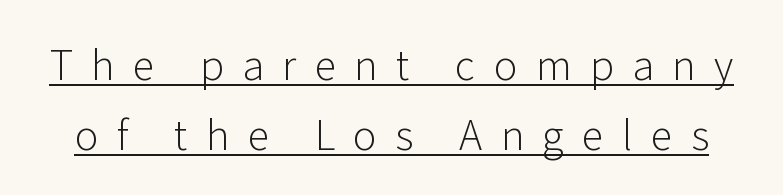
{"serif": "no", "italic": "no", "bold": "no", "weight": "light", "width": "normal", "stroke_contrast": "low", "x_height": "medium", "monospaced": "no", "underline": "yes", "line_spacing_ratio": 1.75, "letter_spacing": "wide", "letter_spacing_em": 0.46, "glyph_px": 40}
